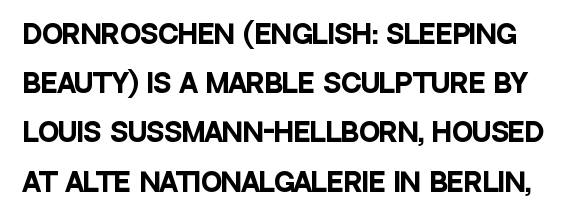
{"italic": "no", "bold": "yes", "underline": "no", "line_spacing": "loose", "line_spacing_ratio": 1.97, "letter_spacing": "normal", "letter_spacing_em": 0.0, "glyph_px": 25}
